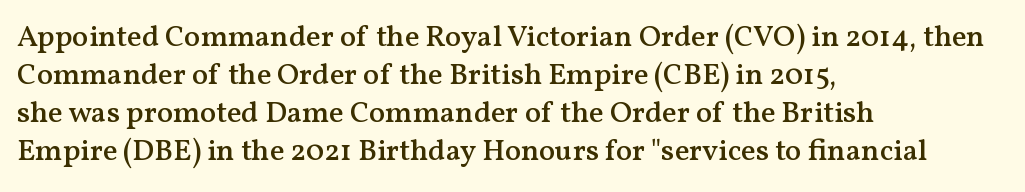
{"serif": "yes", "italic": "no", "bold": "semi", "weight": "semibold", "width": "normal", "stroke_contrast": "medium", "x_height": "medium", "monospaced": "no", "underline": "no", "align": "left", "line_spacing": "normal", "line_spacing_ratio": 1.27, "letter_spacing": "normal", "letter_spacing_em": 0.0, "glyph_px": 30}
